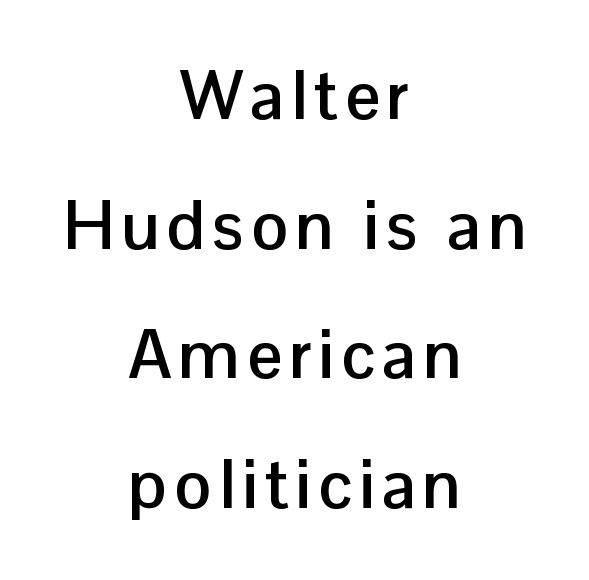
Does the copy run flush right? No — it is centered line by line. The axis of the letterforms is exactly vertical. Honestly, there is no underline to notice here at all. The face used here is a sans, in the tradition of grotesques and geometrics.
